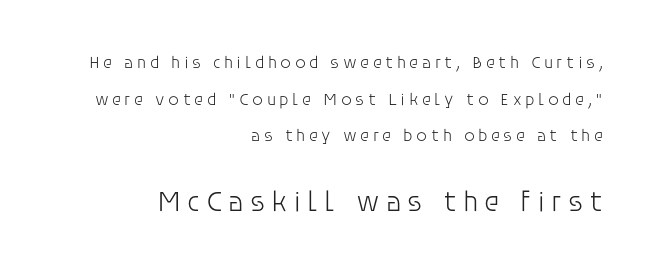
The image shows 29 px light sans-serif type, upright; set right-aligned, loose line spacing (2.15x), unusually wide letter spacing (+0.2 em), not underlined; the second (bottom) block is 1.71x larger; low stroke contrast and a large x-height.
